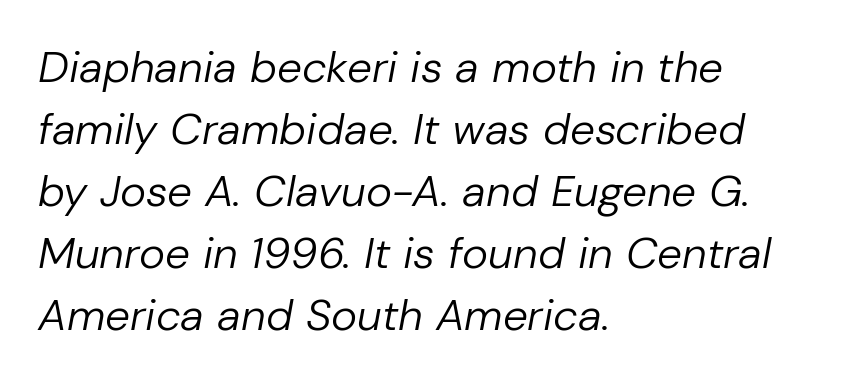
The image shows 44 px regular-weight type, italic (leaning right); set left-aligned, normal line spacing (1.41x), normal letter spacing, not underlined; low stroke contrast and a medium x-height.
